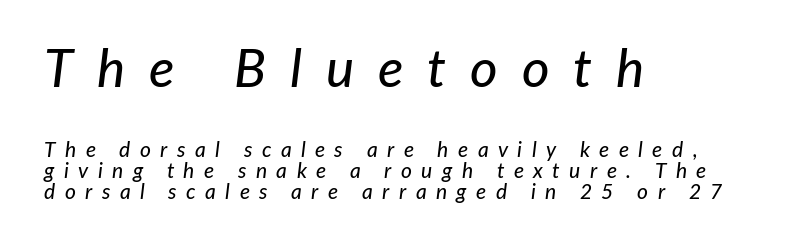
{"italic": "yes", "lean": "right", "slant_degrees": 7, "width": "normal", "stroke_contrast": "low", "x_height": "medium", "monospaced": "no", "underline": "no", "align": "left", "line_spacing": "tight", "line_spacing_ratio": 1.01, "letter_spacing": "wide", "letter_spacing_em": 0.45, "larger_block": "first", "size_ratio": 2.52, "glyph_px": 53}
